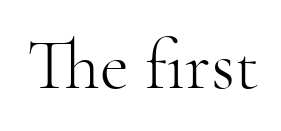
{"serif": "yes", "italic": "no", "bold": "no", "weight": "light", "width": "normal", "stroke_contrast": "high", "x_height": "small", "monospaced": "no", "underline": "no", "letter_spacing": "normal", "letter_spacing_em": 0.0, "glyph_px": 71}
